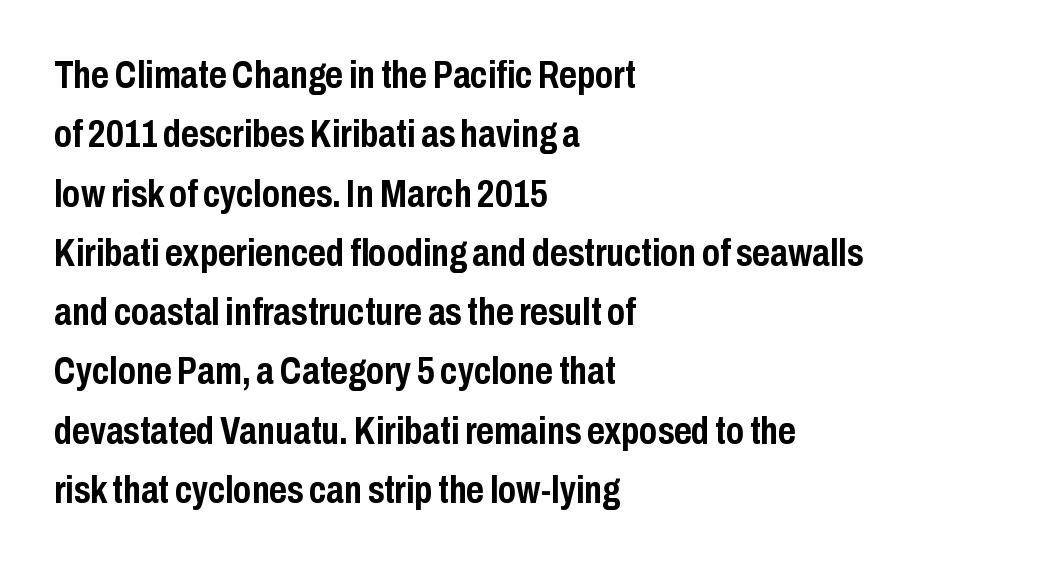
Q: Is the text bold? A: Yes.
Q: Is the text italic (slanted)? A: No, it is upright.
Q: Is the typeface a serif or a sans-serif typeface? A: Sans-serif.
Q: Is the text underlined? A: No.
Q: How is the paragraph aligned? A: Left-aligned.
Q: Is the spacing between letters normal or unusually wide? A: Normal.
Q: Is the spacing between lines tight, normal or loose? A: Normal.
Q: Width (condensed, normal, or wide)? A: Condensed.
Q: Stroke contrast? A: Low.
Q: x-height? A: Medium.
Q: Monospaced? A: No.
